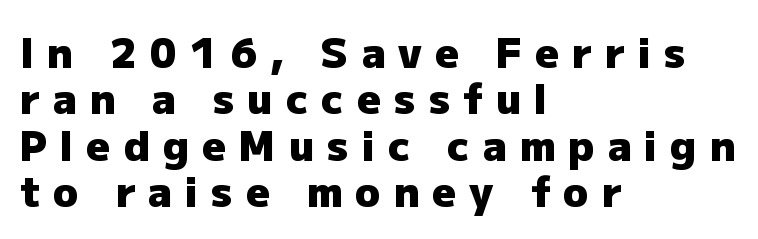
Q: Is the text bold? A: Yes.
Q: Is the text italic (slanted)? A: No, it is upright.
Q: Is the typeface a serif or a sans-serif typeface? A: Sans-serif.
Q: Is the text underlined? A: No.
Q: How is the paragraph aligned? A: Left-aligned.
Q: Is the spacing between letters normal or unusually wide? A: Unusually wide.
Q: Is the spacing between lines tight, normal or loose? A: Tight.
Q: Width (condensed, normal, or wide)? A: Normal.
Q: Stroke contrast? A: Low.
Q: x-height? A: Medium.
Q: Monospaced? A: No.
